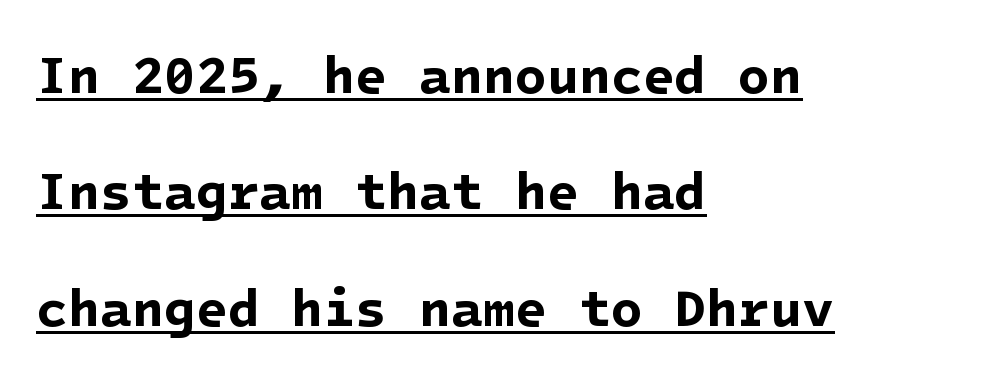
Does extra space separate the letters? No, they use regular spacing. This is sans-serif lettering, the kind often seen on screens and signage. Reading down the column, the eye jumps a long way to each next line. Stroke thickness is high; the sample reads as a true bold.
